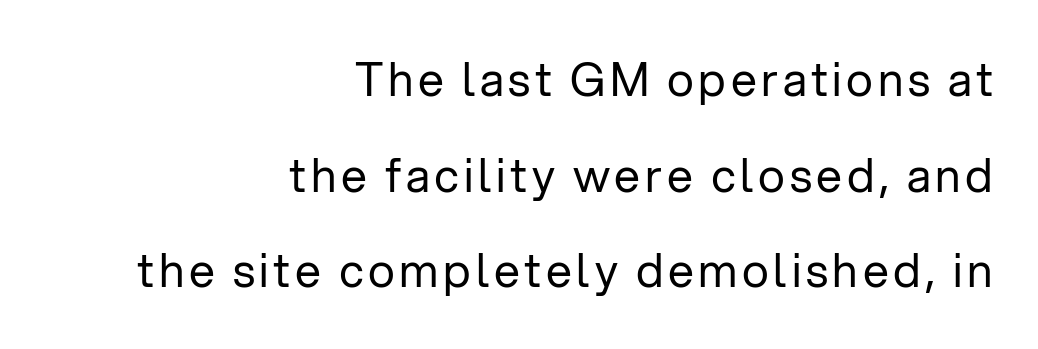
The image shows 46 px regular-weight sans-serif type, upright; set right-aligned, loose line spacing (2.08x), not underlined; low stroke contrast and a medium x-height.
